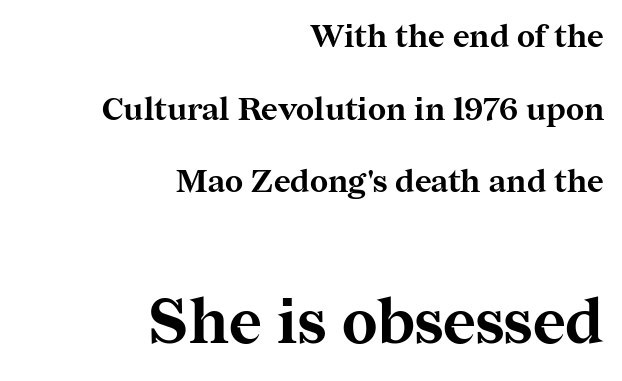
Q: Is the text bold? A: Yes.
Q: Is the text italic (slanted)? A: No, it is upright.
Q: Is the typeface a serif or a sans-serif typeface? A: Serif.
Q: Is the text underlined? A: No.
Q: How is the paragraph aligned? A: Right-aligned.
Q: Is the spacing between letters normal or unusually wide? A: Normal.
Q: Is the spacing between lines tight, normal or loose? A: Loose.
Q: Which block of text is set in a larger size, the first (top) or the second (bottom)? A: The second (bottom) one.
Q: Width (condensed, normal, or wide)? A: Normal.
Q: Stroke contrast? A: Medium.
Q: x-height? A: Medium.
Q: Monospaced? A: No.
